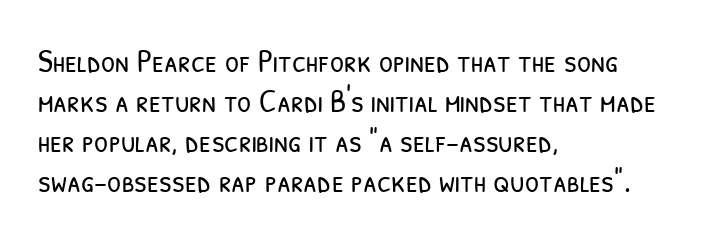
{"serif": "no", "bold": "no", "weight": "light", "width": "condensed", "stroke_contrast": "low", "x_height": "medium", "monospaced": "no", "underline": "no", "align": "left", "line_spacing": "normal", "line_spacing_ratio": 1.25, "letter_spacing": "normal", "letter_spacing_em": 0.0, "glyph_px": 32}
